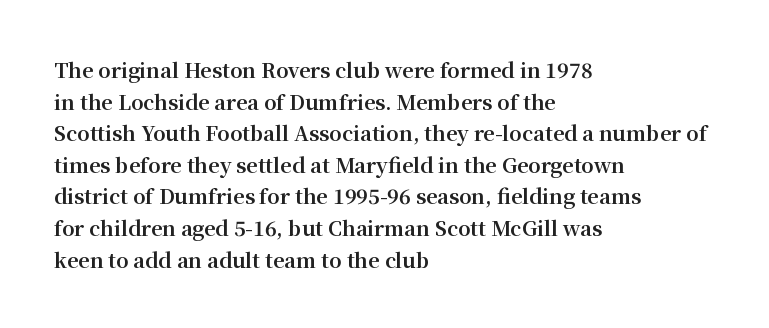
{"italic": "no", "bold": "yes", "underline": "no", "align": "left", "line_spacing": "normal", "line_spacing_ratio": 1.58, "letter_spacing": "normal", "letter_spacing_em": 0.0, "glyph_px": 20}
